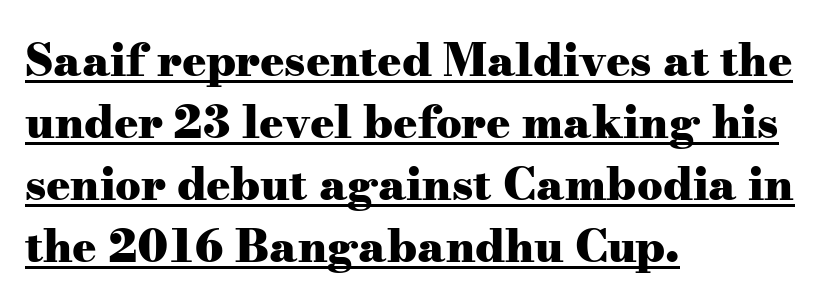
Look at the bottom of the vertical strokes: they flare into serifs here. Baseline-to-baseline distance is the conventional proportion of letter height. Short and long lines alike share a common starting point at left. There is no visible air inserted between adjacent glyphs. Tall strokes in this sample are plumb rather than angled.
